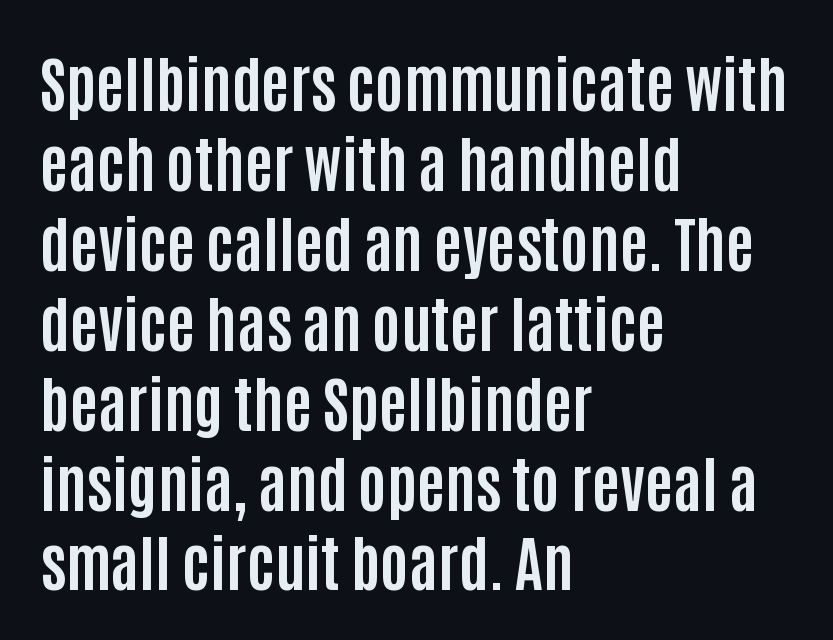
{"serif": "no", "italic": "no", "bold": "yes", "weight": "bold", "width": "condensed", "stroke_contrast": "low", "x_height": "large", "monospaced": "no", "underline": "no", "align": "left", "line_spacing": "normal", "line_spacing_ratio": 1.31, "letter_spacing": "normal", "letter_spacing_em": 0.0, "glyph_px": 61}
